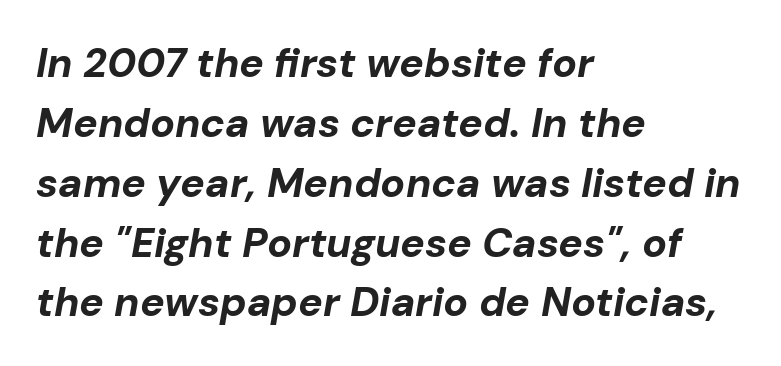
The image shows 41 px bold type, italic (leaning right); set left-aligned, normal line spacing (1.46x), normal letter spacing, not underlined; low stroke contrast and a medium x-height.
